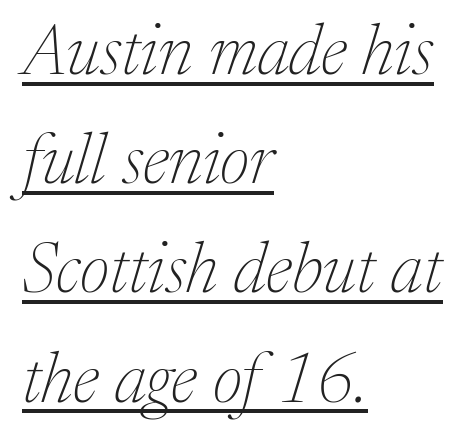
The rendered words wear a rule along their underside. Stroke mass is kept to a normal reading level or below. The letters advance in unequal steps, a hallmark of proportional type. The vertical gap from one line to the next is medium. Students, note that the glyphs here touch the page at normal intervals. The typeface chosen for these lines features serifs.
